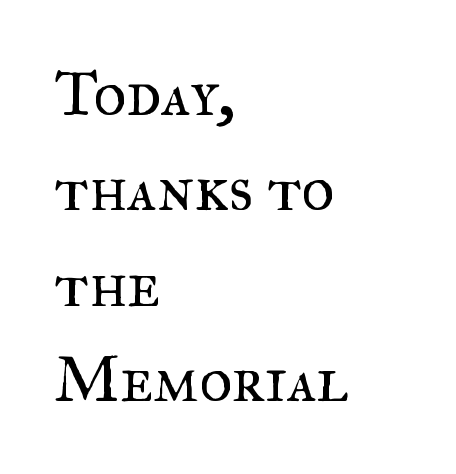
Q: Is the text bold? A: No.
Q: Is the text italic (slanted)? A: No, it is upright.
Q: Is the typeface a serif or a sans-serif typeface? A: Serif.
Q: Is the text underlined? A: No.
Q: How is the paragraph aligned? A: Left-aligned.
Q: Is the spacing between letters normal or unusually wide? A: Normal.
Q: Is the spacing between lines tight, normal or loose? A: Normal.
Q: Width (condensed, normal, or wide)? A: Normal.
Q: Stroke contrast? A: Medium.
Q: x-height? A: Small.
Q: Monospaced? A: No.
